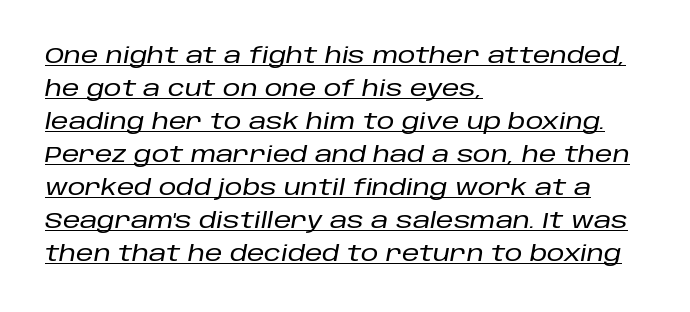
This sample is left-justified, so line endings fall wherever the words run out. Honestly, the letter spacing is just normal — you wouldn't notice it. Style check: oblique. The rendering uses a moderate line-height, typical for paragraphs. The passage shown is underscored from start to finish.
